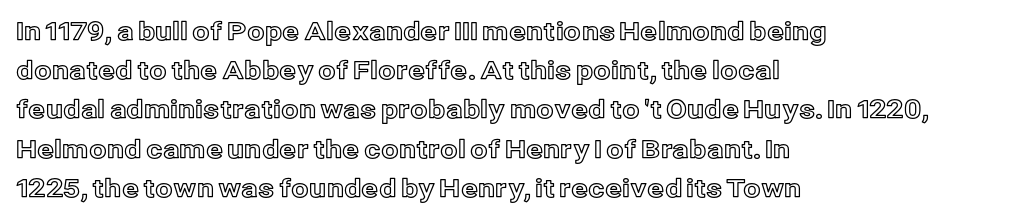
Q: Is the text italic (slanted)? A: No, it is upright.
Q: Is the text underlined? A: No.
Q: How is the paragraph aligned? A: Left-aligned.
Q: Is the spacing between letters normal or unusually wide? A: Normal.
Q: Is the spacing between lines tight, normal or loose? A: Normal.
